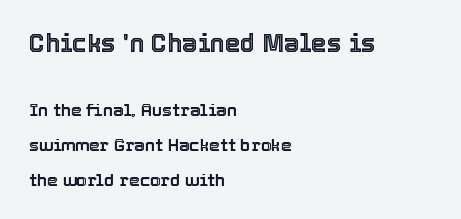
The image shows 25 px text type, upright; set left-aligned, loose line spacing (2.05x), normal letter spacing, not underlined; the first (top) block is 1.47x larger.
